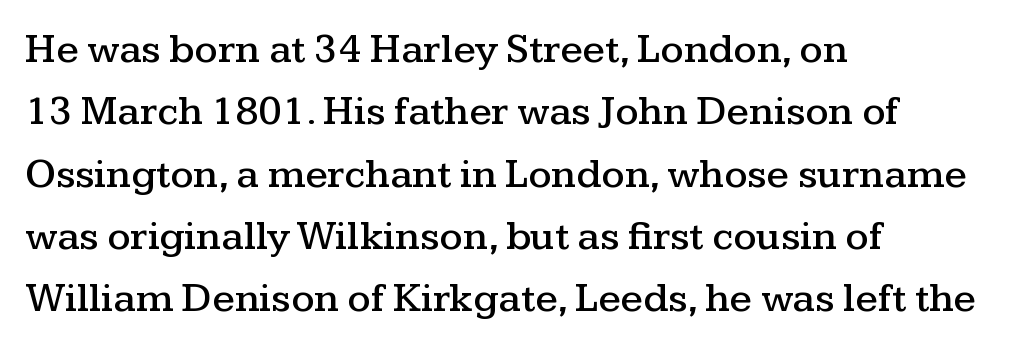
The image shows 41 px wide serif type, upright; set left-aligned, normal line spacing (1.52x), normal letter spacing, not underlined; medium stroke contrast and a medium x-height.
